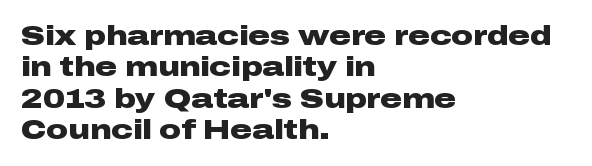
{"italic": "no", "bold": "yes", "underline": "no", "align": "left", "line_spacing_ratio": 1.16, "letter_spacing": "normal", "letter_spacing_em": 0.0, "glyph_px": 27}
